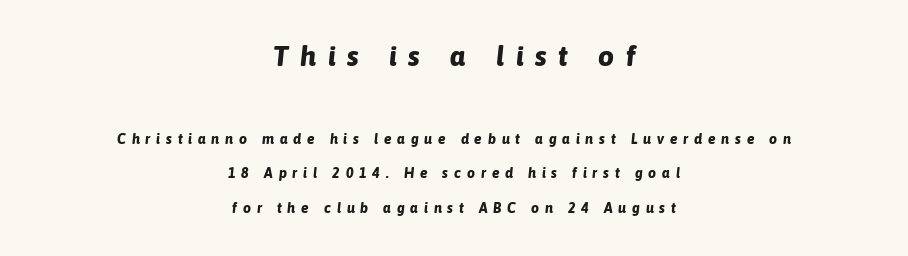
The image shows 28 px bold type, italic (leaning right); set centered, loose line spacing (2.45x), unusually wide letter spacing (+0.42 em), not underlined; the first (top) block is 2.0x larger; low stroke contrast and a medium x-height.
